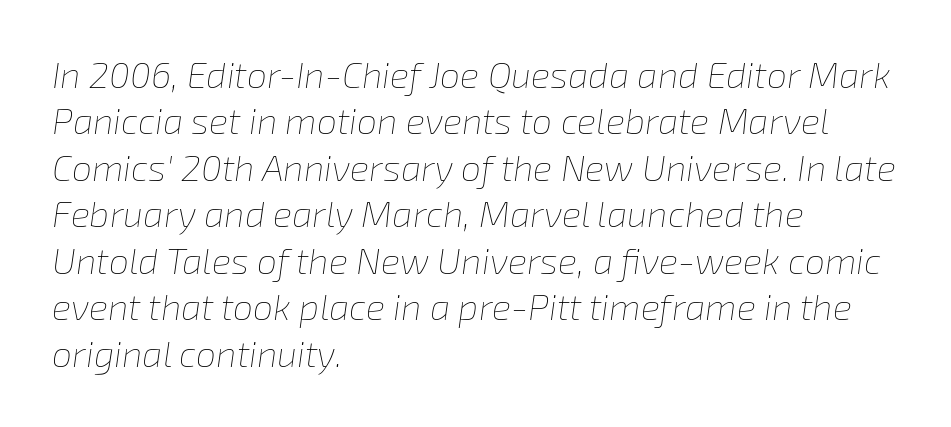
The passage shown stacks its lines at a standard gap. These lines were composed using italics. The zone under the glyphs is completely vacant. Weight: not bold — regular or lighter. This sample uses plain, unmodified letter spacing. The rendering uses natural spacing where letterforms have individual widths.
